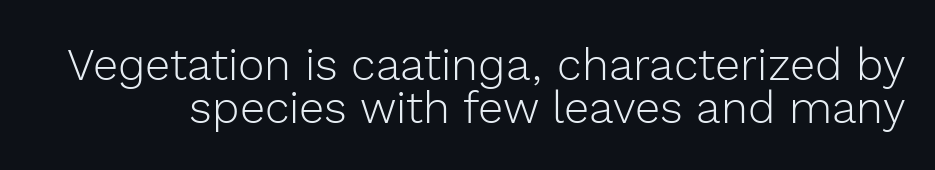
Q: Is the text bold? A: No.
Q: Is the text italic (slanted)? A: No, it is upright.
Q: Is the typeface a serif or a sans-serif typeface? A: Sans-serif.
Q: Is the text underlined? A: No.
Q: Is the spacing between letters normal or unusually wide? A: Normal.
Q: Is the spacing between lines tight, normal or loose? A: Tight.
Q: Width (condensed, normal, or wide)? A: Normal.
Q: x-height? A: Medium.
Q: Monospaced? A: No.
